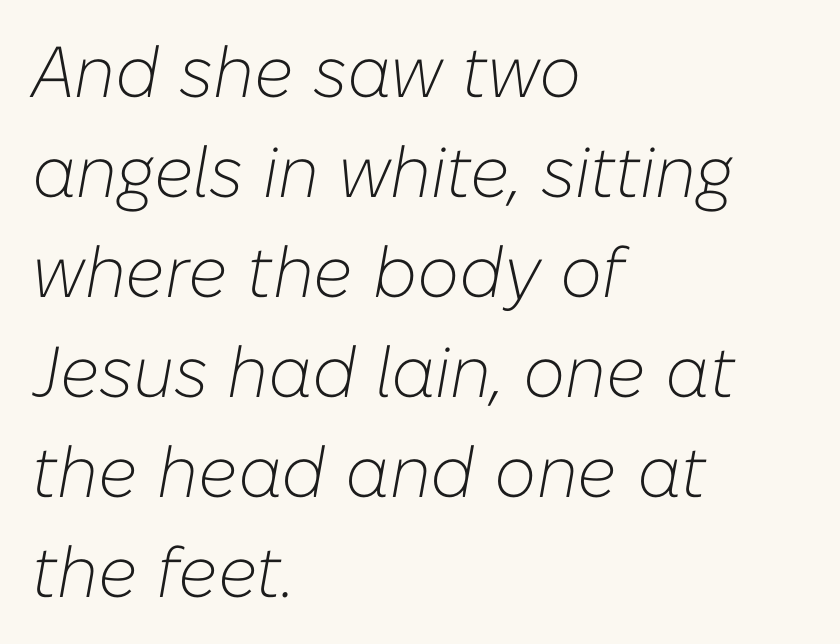
The image shows 72 px light type, italic (leaning right); set left-aligned, normal line spacing (1.39x), normal letter spacing, not underlined; low stroke contrast and a medium x-height.
